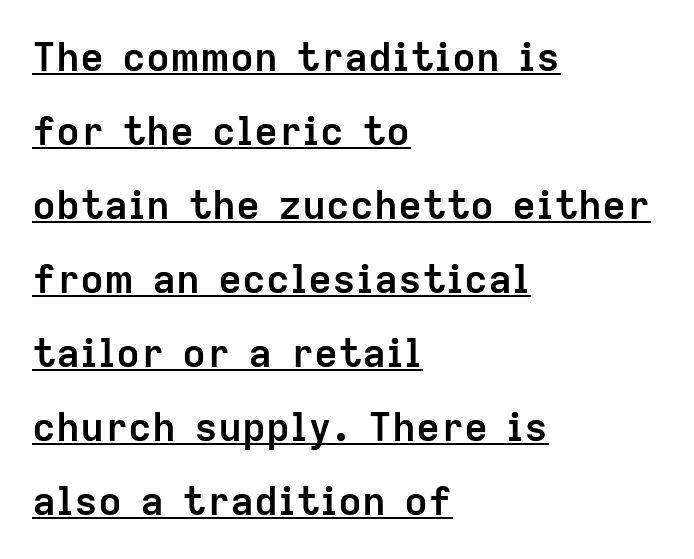
Q: Is the text bold? A: Yes.
Q: Is the text italic (slanted)? A: No, it is upright.
Q: Is the typeface a serif or a sans-serif typeface? A: Sans-serif.
Q: Is the text underlined? A: Yes.
Q: How is the paragraph aligned? A: Left-aligned.
Q: Is the spacing between letters normal or unusually wide? A: Normal.
Q: Width (condensed, normal, or wide)? A: Normal.
Q: Stroke contrast? A: Low.
Q: x-height? A: Medium.
Q: Monospaced? A: No.
